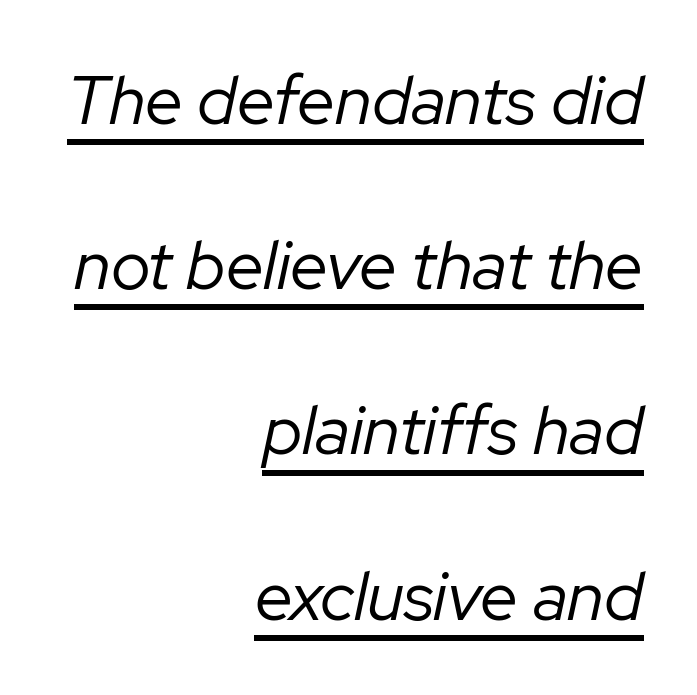
The image shows 68 px regular-weight type, italic (leaning right); set right-aligned, loose line spacing (2.43x), normal letter spacing, underlined; low stroke contrast and a medium x-height.
